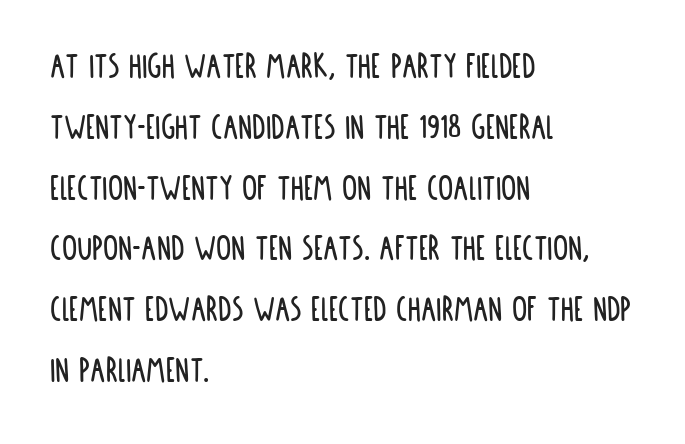
The image shows 38 px condensed sans-serif type, upright; set left-aligned, normal line spacing (1.6x), normal letter spacing, not underlined; low stroke contrast and a large x-height.
